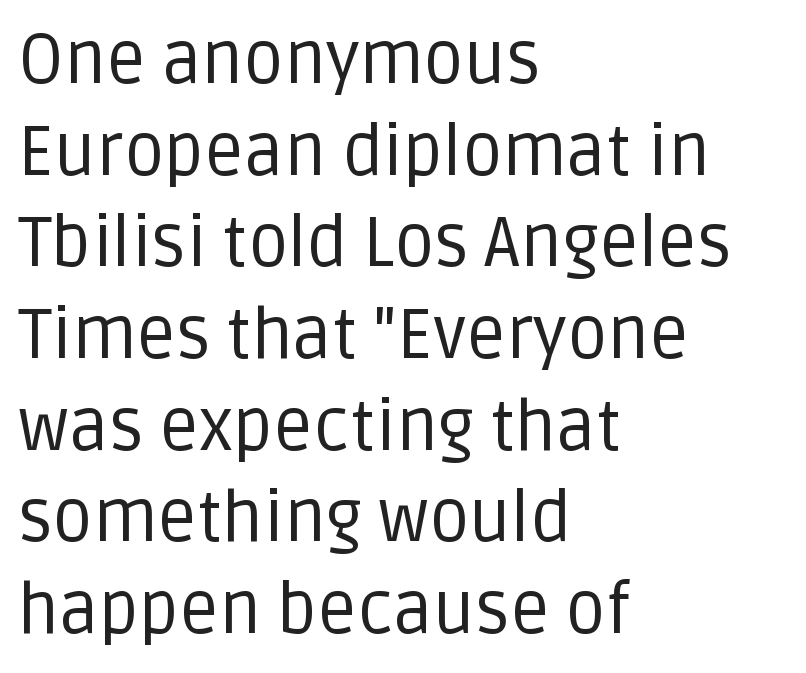
You could not count columns in this text — the font is proportionally spaced. The paragraph has a hard left edge and a soft right edge. The strip under each line holds only bare page. Counters stay open thanks to moderate or lighter strokes. Quick note: not italic, upright. The line texture is even and compact thanks to regular tracking.
